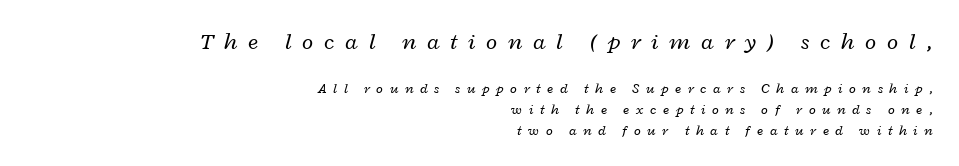
The image shows 23 px text type, italic (leaning right); set right-aligned, normal line spacing (1.5x), unusually wide letter spacing (+0.47 em), not underlined; the first (top) block is 1.64x larger.
